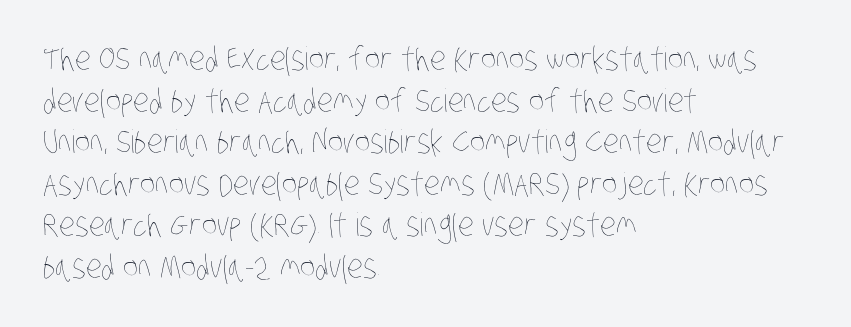
{"bold": "no", "weight": "thin", "width": "condensed", "stroke_contrast": "low", "x_height": "large", "monospaced": "no", "underline": "no", "align": "left", "line_spacing": "normal", "line_spacing_ratio": 1.3, "letter_spacing": "normal", "letter_spacing_em": 0.0, "glyph_px": 32}
